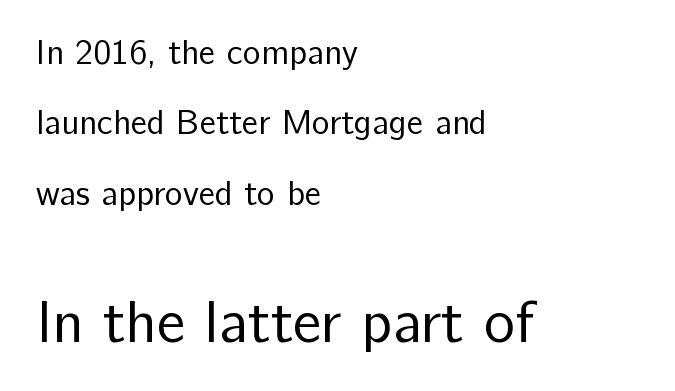
The image shows 59 px regular-weight sans-serif type, upright; set left-aligned, loose line spacing (2.07x), normal letter spacing, not underlined; the second (bottom) block is 1.74x larger; low stroke contrast and a medium x-height.
